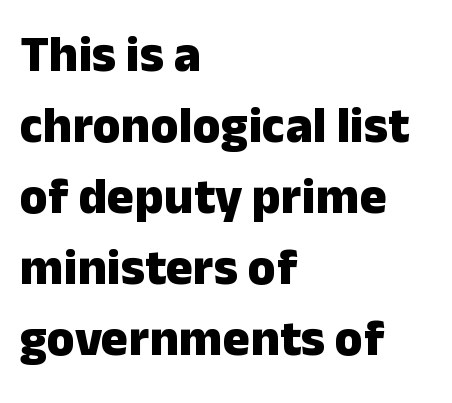
Q: Is the text bold? A: Yes.
Q: Is the text italic (slanted)? A: No, it is upright.
Q: Is the typeface a serif or a sans-serif typeface? A: Sans-serif.
Q: Is the text underlined? A: No.
Q: How is the paragraph aligned? A: Left-aligned.
Q: Is the spacing between letters normal or unusually wide? A: Normal.
Q: Is the spacing between lines tight, normal or loose? A: Normal.
Q: Width (condensed, normal, or wide)? A: Normal.
Q: Stroke contrast? A: Low.
Q: x-height? A: Medium.
Q: Monospaced? A: No.
